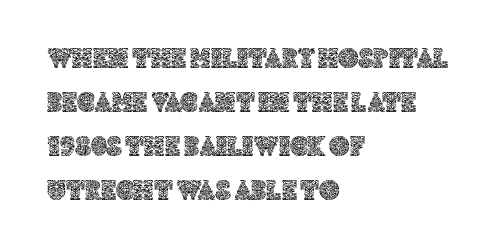
A roman cut, with each character standing at attention. Descenders hang freely into open space. Caption: multi-line text, flush left, ragged right. In terms of letterspacing, this is plain default setting.
